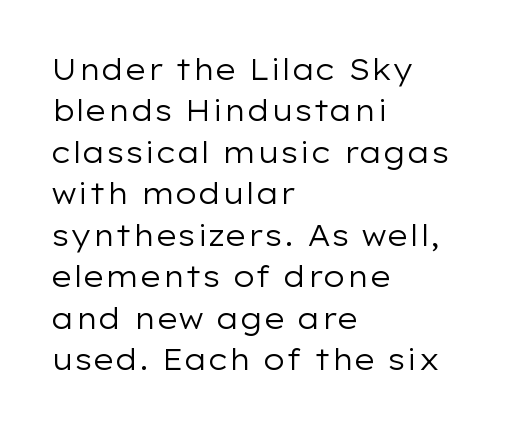
Tracking value appears to be zero — textbook default spacing. On a weight scale, this lands at 450 or below. The area under the type is left untouched. Does the leading feel generous? No, just average. Does the type have serifs? No, each stem ends abruptly.
